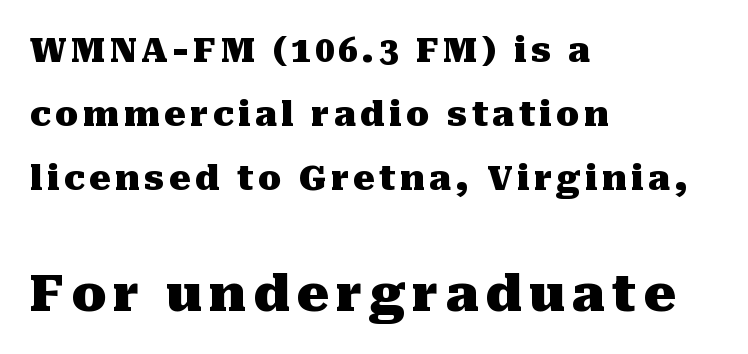
If you drew a line through each stem, it would be perfectly vertical. Words float on clear page, feet unadorned. Teacher's note: observe the even left margin — that is flush-left alignment. Heft: maximum for text — a bold.
